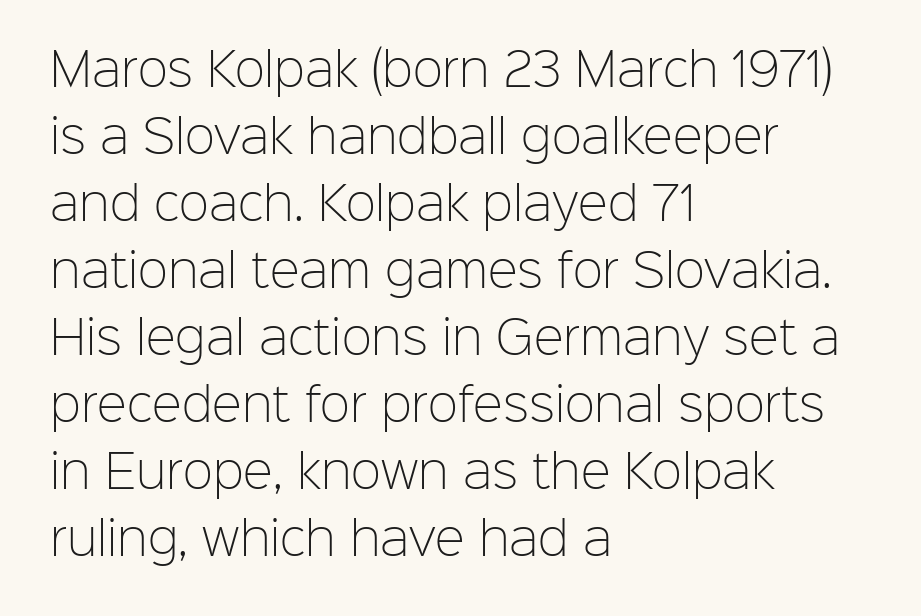
The image shows 45 px light sans-serif type, upright; set left-aligned, normal line spacing (1.49x), normal letter spacing, not underlined; low stroke contrast and a medium x-height.
